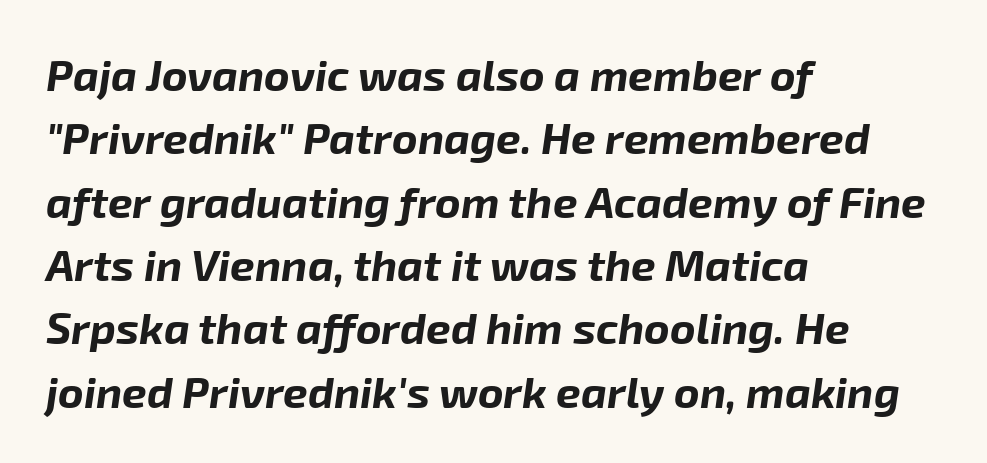
This block has exactly the height ordinary leading produces. These lines are rendered in a variable-pitch font. Line starts are locked; line ends wander. Look at the stroke-to-counter ratio: heavy, a bold. A clean baseline with only descenders dipping below it.
